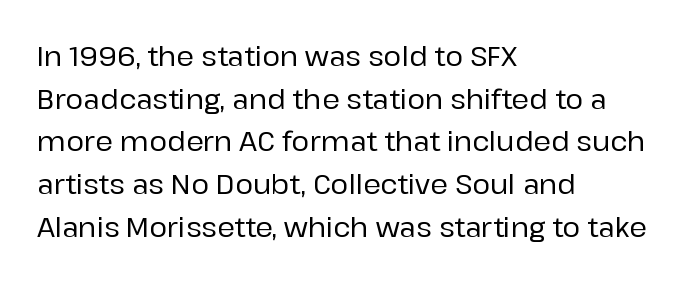
Q: Is the text italic (slanted)? A: No, it is upright.
Q: Is the text underlined? A: No.
Q: How is the paragraph aligned? A: Left-aligned.
Q: Is the spacing between letters normal or unusually wide? A: Normal.
Q: Is the spacing between lines tight, normal or loose? A: Normal.
